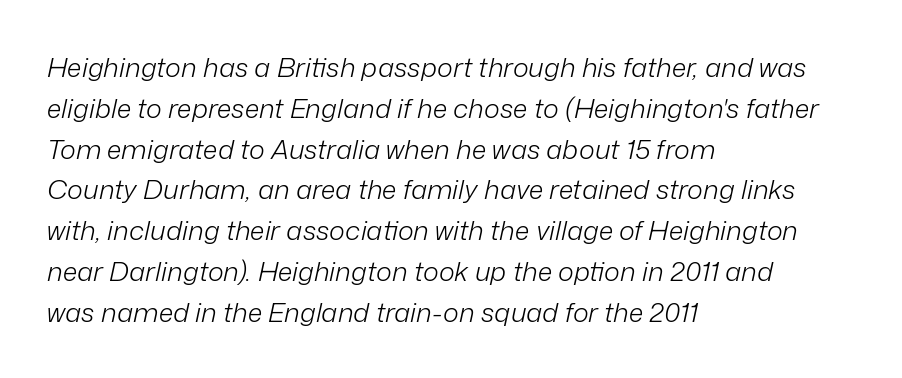
The image shows 27 px text type, italic (leaning right); set left-aligned, normal line spacing (1.51x), normal letter spacing, not underlined.
